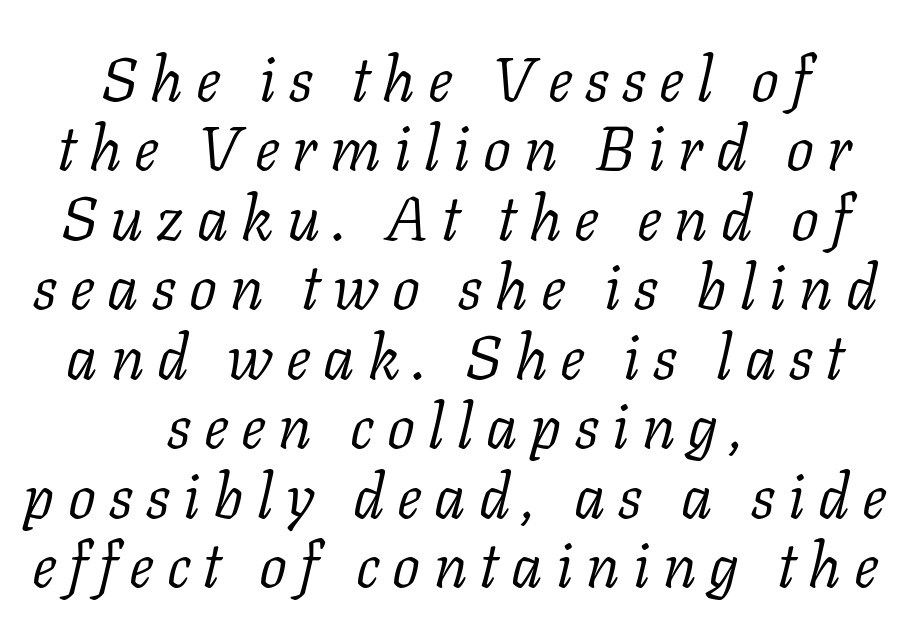
The image shows 62 px light serif type, italic (leaning right); set centered, tight line spacing (1.12x), unusually wide letter spacing (+0.21 em), not underlined; low stroke contrast and a medium x-height.
